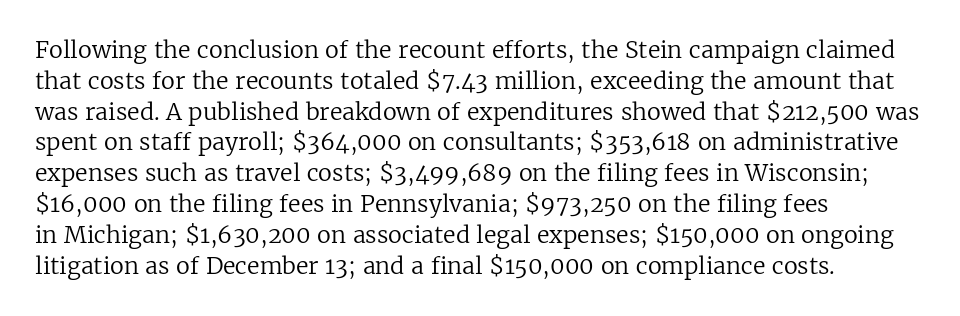
Q: Is the text bold? A: No.
Q: Is the text italic (slanted)? A: No, it is upright.
Q: Is the text underlined? A: No.
Q: How is the paragraph aligned? A: Left-aligned.
Q: Is the spacing between letters normal or unusually wide? A: Normal.
Q: Is the spacing between lines tight, normal or loose? A: Normal.
